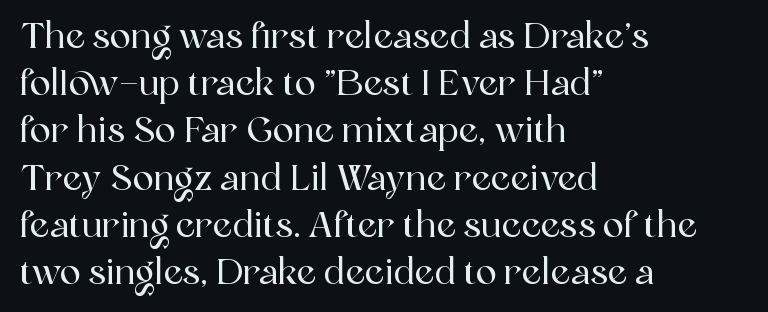
This rendering uses left alignment, leaving the right contour irregular. The face used here is proportionally spaced, like ordinary book or web type. The foot of each line stays bare and open. The line-height multiplier appears to be the usual default. How are the letters spaced? Ordinarily, with no added tracking. Examine the stroke ends and you'll spot serifs.
